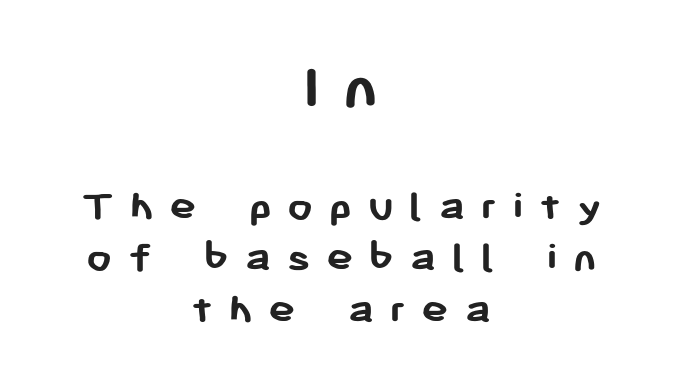
Looks like regular typesetting: each glyph gets only the width it needs. Beneath every word, the page is bare. Leftover space on each line is divided equally before and after the words. Cramped leading. Does the lettering tilt? It doesn't — this is upright. You can tell from the bare stems that sans-serif type was used.
